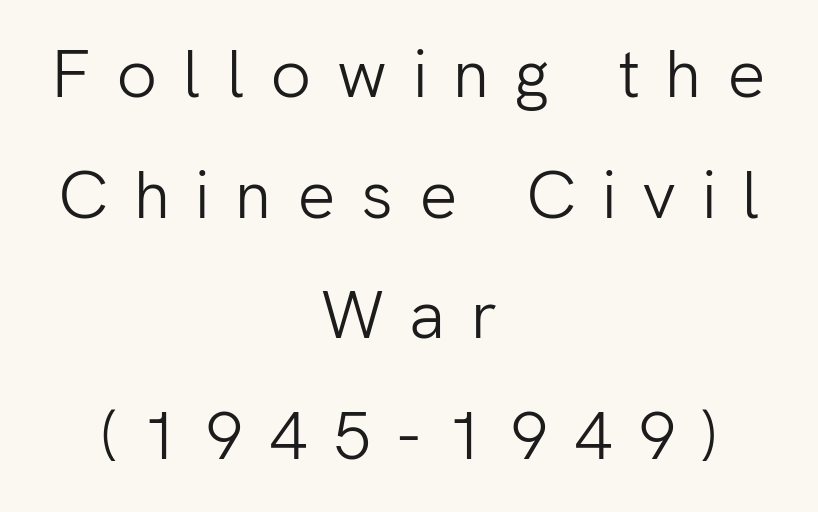
Is this a fixed-width face? No — the glyphs have proportional, varying widths. A light-to-regular cut is what we see here. The space beneath each line is pristine and unruled. Notice how the stems are strictly vertical — no italics here. Compared with a flush-left layout, this one balances lines on the center instead.
